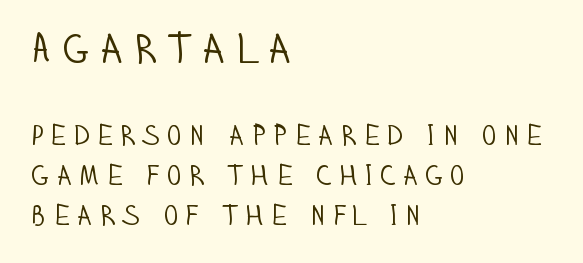
The image shows 43 px light, condensed sans-serif type, upright; set left-aligned, normal line spacing (1.37x), not underlined; the first (top) block is 1.48x larger; low stroke contrast and a large x-height.
